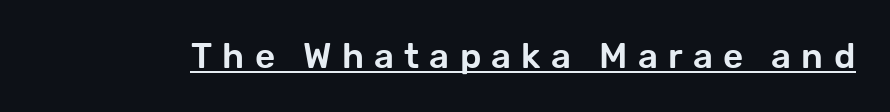
The image shows 35 px sans-serif type, upright; set unusually wide letter spacing (+0.29 em), underlined; low stroke contrast and a medium x-height.
